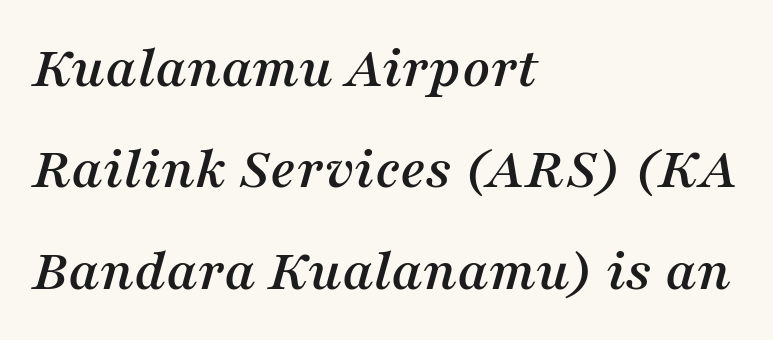
Layout note: lines flush left. The space between consecutive lines is moderate. The line texture is even and compact thanks to regular tracking. Yep, that's italic — everything's leaning. The text was rendered using a seriffed face with decorative stroke endings.
